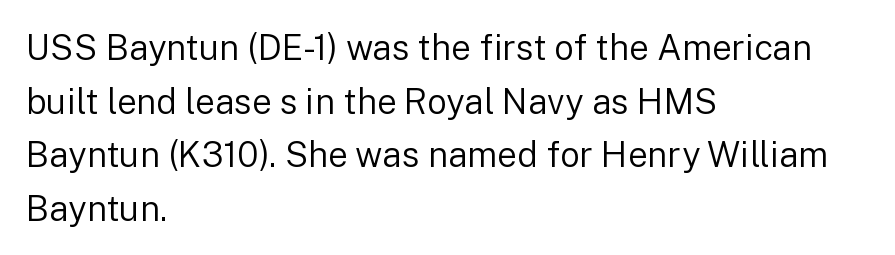
Q: Is the text bold? A: No.
Q: Is the text italic (slanted)? A: No, it is upright.
Q: Is the typeface a serif or a sans-serif typeface? A: Sans-serif.
Q: Is the text underlined? A: No.
Q: How is the paragraph aligned? A: Left-aligned.
Q: Is the spacing between letters normal or unusually wide? A: Normal.
Q: Is the spacing between lines tight, normal or loose? A: Normal.
Q: Width (condensed, normal, or wide)? A: Normal.
Q: Stroke contrast? A: Low.
Q: x-height? A: Medium.
Q: Monospaced? A: No.
